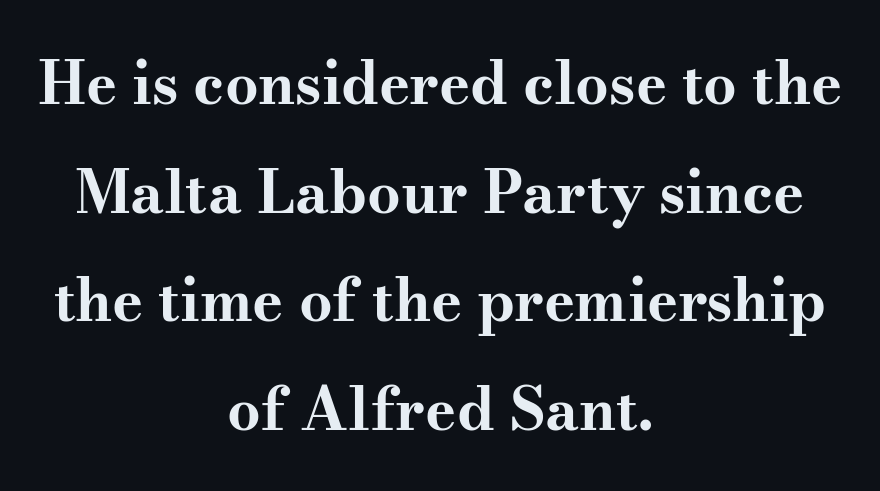
The image shows 59 px bold, wide serif type, upright; set centered, line spacing 1.84x, normal letter spacing, not underlined; medium stroke contrast and a small x-height.
